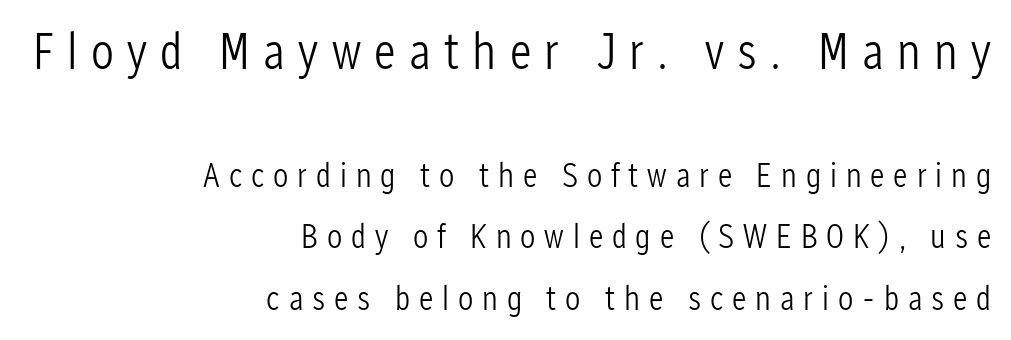
Q: Is the text bold? A: No.
Q: Is the text italic (slanted)? A: No, it is upright.
Q: Is the typeface a serif or a sans-serif typeface? A: Sans-serif.
Q: Is the text underlined? A: No.
Q: How is the paragraph aligned? A: Right-aligned.
Q: Is the spacing between letters normal or unusually wide? A: Unusually wide.
Q: Which block of text is set in a larger size, the first (top) or the second (bottom)? A: The first (top) one.
Q: Width (condensed, normal, or wide)? A: Condensed.
Q: Stroke contrast? A: Low.
Q: x-height? A: Medium.
Q: Monospaced? A: No.
